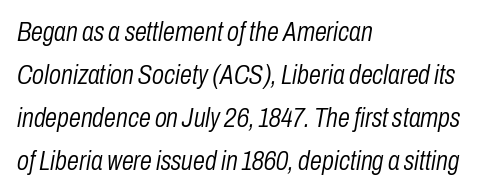
{"italic": "yes", "lean": "right", "slant_degrees": 10, "bold": "no", "underline": "no", "align": "left", "line_spacing": "normal", "line_spacing_ratio": 1.59, "letter_spacing": "normal", "letter_spacing_em": 0.0, "glyph_px": 27}
